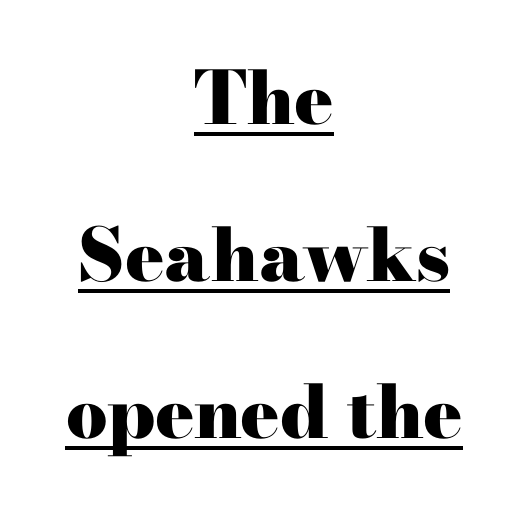
Q: Is the text bold? A: Yes.
Q: Is the text italic (slanted)? A: No, it is upright.
Q: Is the typeface a serif or a sans-serif typeface? A: Serif.
Q: Is the text underlined? A: Yes.
Q: How is the paragraph aligned? A: Centered.
Q: Is the spacing between letters normal or unusually wide? A: Normal.
Q: Is the spacing between lines tight, normal or loose? A: Loose.
Q: Width (condensed, normal, or wide)? A: Wide.
Q: Stroke contrast? A: High.
Q: x-height? A: Small.
Q: Monospaced? A: No.
